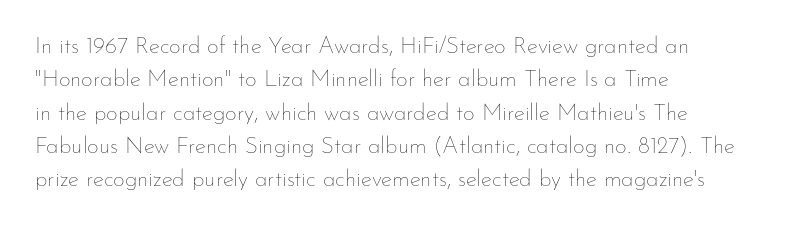
How would I describe the line gaps? Plain and ordinary. Just letters on the line, the space beneath them empty. Alignment: flush left. In terms of posture, this sample is upright.
